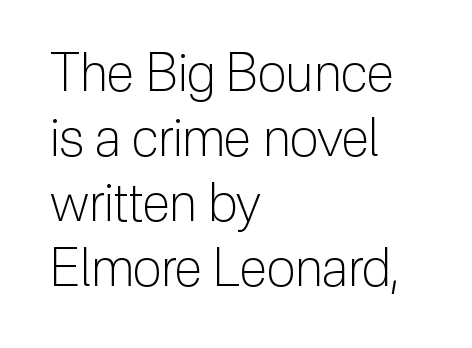
This rendering leaves character spacing at its baseline value. A typesetter would call this proportional, since set widths differ per character. Nobody drew a line under any word here. Vertical strokes here are truly vertical. Does the copy run flush right? No — it runs flush left.
